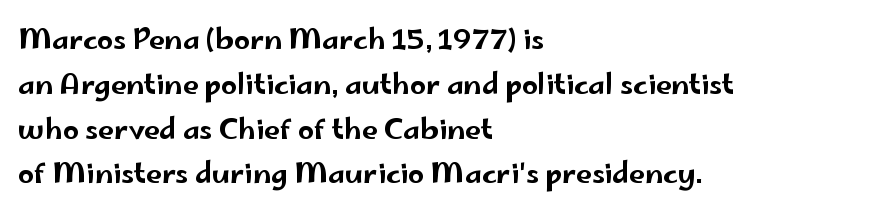
The image shows 28 px wide sans-serif type, upright; set left-aligned, normal line spacing (1.6x), normal letter spacing, not underlined; low stroke contrast and a small x-height.
